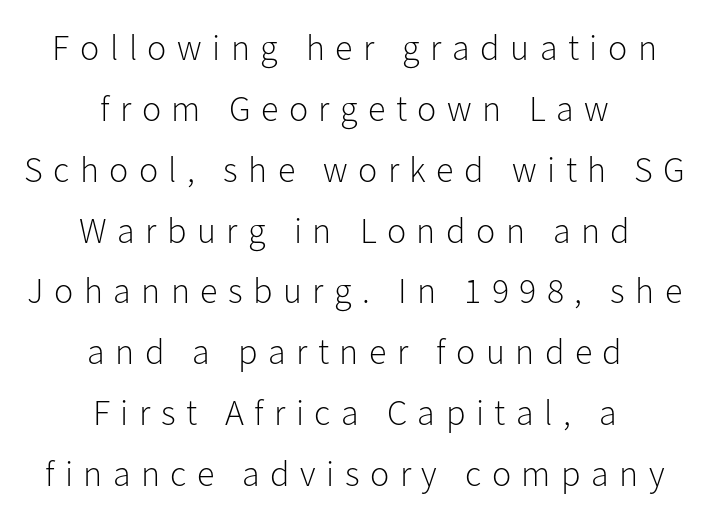
The image shows 36 px light sans-serif type, upright; set centered, normal line spacing (1.69x), unusually wide letter spacing (+0.29 em), not underlined; low stroke contrast and a medium x-height.
